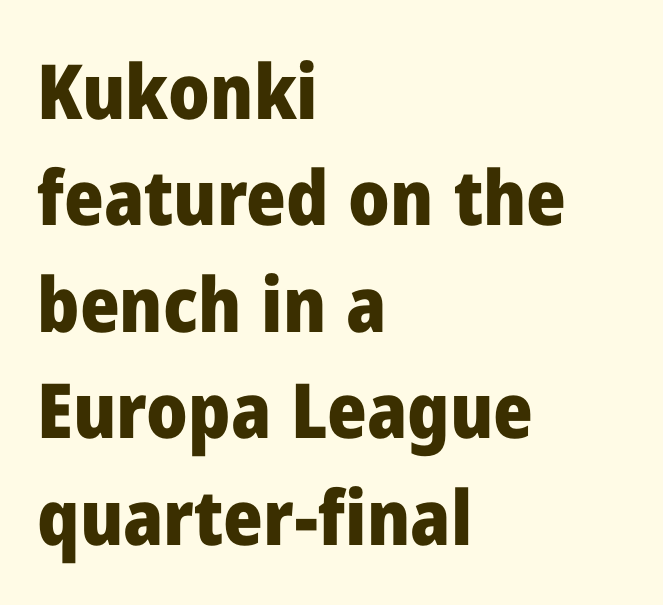
{"serif": "no", "italic": "no", "bold": "yes", "weight": "heavy", "width": "normal", "stroke_contrast": "low", "x_height": "medium", "monospaced": "no", "underline": "no", "align": "left", "line_spacing": "normal", "line_spacing_ratio": 1.4, "letter_spacing": "normal", "letter_spacing_em": 0.0, "glyph_px": 76}
